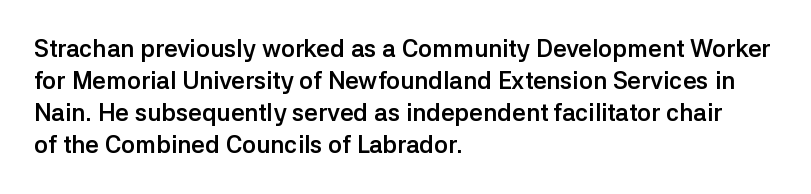
The image shows 24 px bold type, upright; set left-aligned, normal line spacing (1.34x), normal letter spacing, not underlined.
